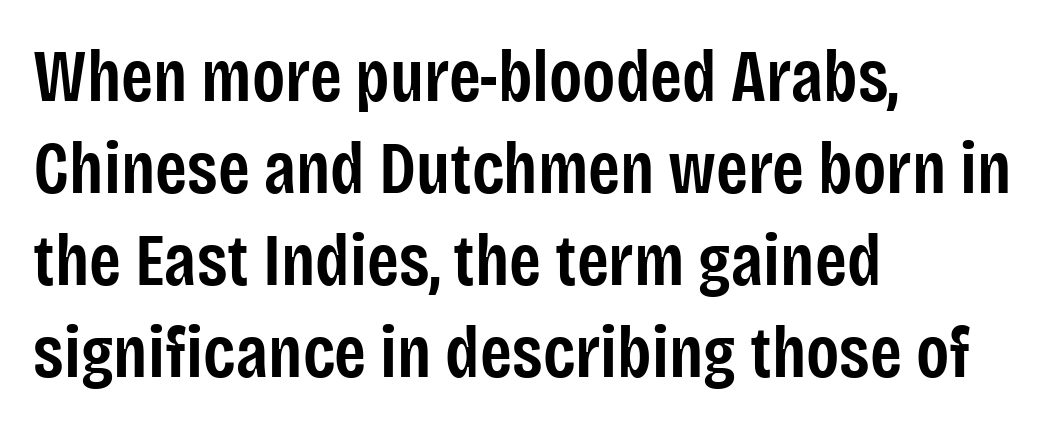
{"serif": "no", "italic": "no", "bold": "semi", "weight": "semibold", "width": "condensed", "stroke_contrast": "low", "x_height": "large", "monospaced": "no", "underline": "no", "align": "left", "line_spacing": "normal", "line_spacing_ratio": 1.26, "letter_spacing": "normal", "letter_spacing_em": 0.0, "glyph_px": 73}
